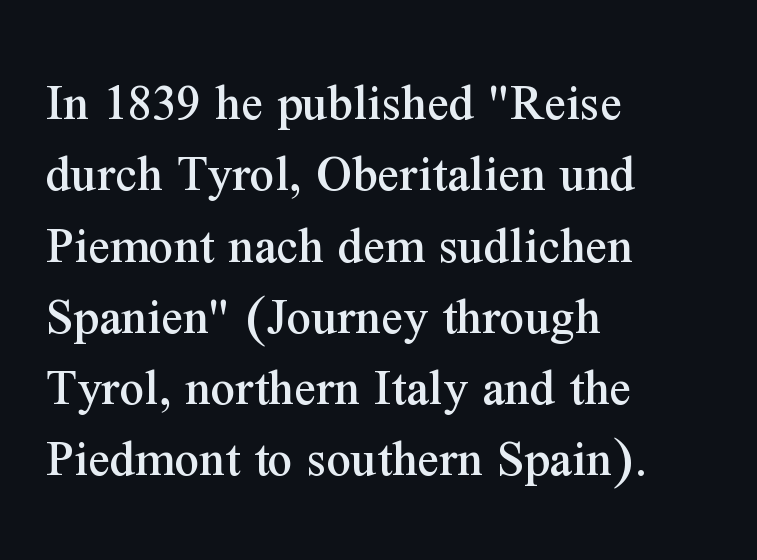
{"serif": "yes", "italic": "no", "width": "normal", "stroke_contrast": "medium", "x_height": "medium", "monospaced": "no", "underline": "no", "align": "left", "line_spacing": "normal", "line_spacing_ratio": 1.32, "letter_spacing": "normal", "letter_spacing_em": 0.0, "glyph_px": 54}
